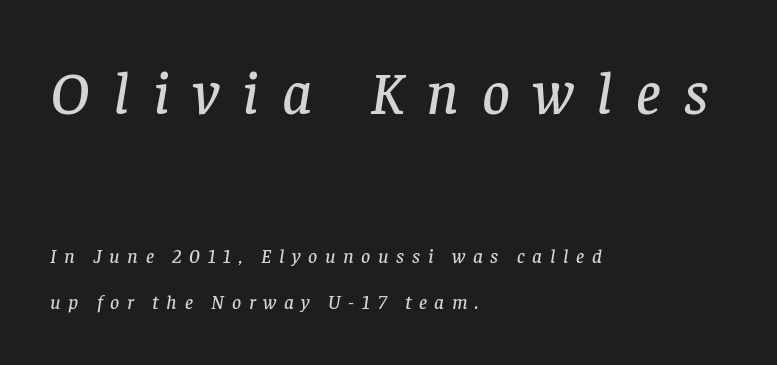
Italic? Definitely — the glyphs are oblique. Plain, unruled lines of type. Visually the block forms a straight wall on the left and a jagged coastline on the right. The rendering shrinks the type as you move from the upper chunk to the lower.
